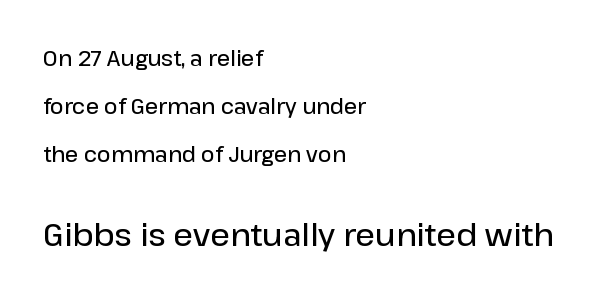
{"serif": "no", "italic": "no", "bold": "semi", "weight": "semibold", "width": "normal", "stroke_contrast": "low", "x_height": "medium", "monospaced": "no", "underline": "no", "align": "left", "line_spacing": "loose", "line_spacing_ratio": 2.29, "letter_spacing": "normal", "letter_spacing_em": 0.0, "larger_block": "second", "size_ratio": 1.48, "glyph_px": 31}
